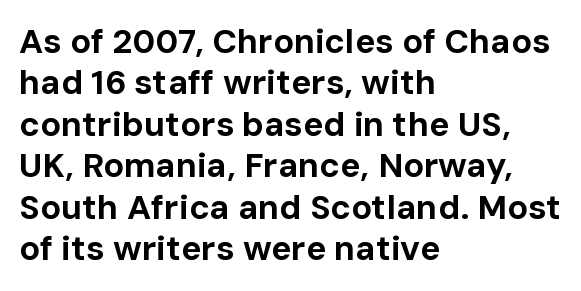
The image shows 34 px bold sans-serif type, upright; set left-aligned, line spacing 1.22x, normal letter spacing, not underlined; low stroke contrast and a medium x-height.
